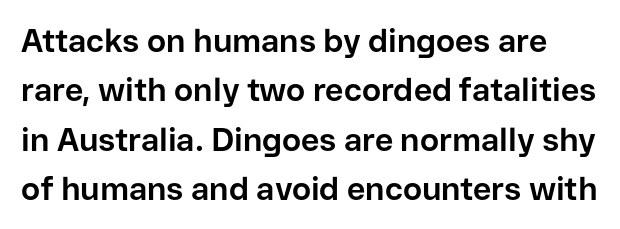
The image shows 32 px bold sans-serif type, upright; set normal line spacing (1.54x), normal letter spacing, not underlined; low stroke contrast and a medium x-height.
